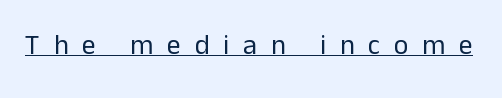
The image shows 28 px regular-weight sans-serif type, upright; set unusually wide letter spacing (+0.49 em), underlined; low stroke contrast and a medium x-height.
